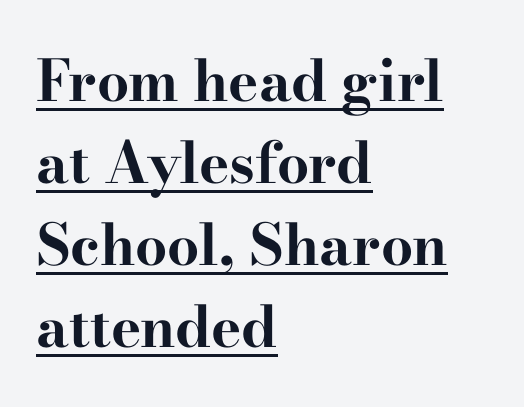
Q: Is the text bold? A: Yes.
Q: Is the text italic (slanted)? A: No, it is upright.
Q: Is the typeface a serif or a sans-serif typeface? A: Serif.
Q: Is the text underlined? A: Yes.
Q: How is the paragraph aligned? A: Left-aligned.
Q: Is the spacing between letters normal or unusually wide? A: Normal.
Q: Is the spacing between lines tight, normal or loose? A: Normal.
Q: Width (condensed, normal, or wide)? A: Wide.
Q: Stroke contrast? A: High.
Q: x-height? A: Small.
Q: Monospaced? A: No.
